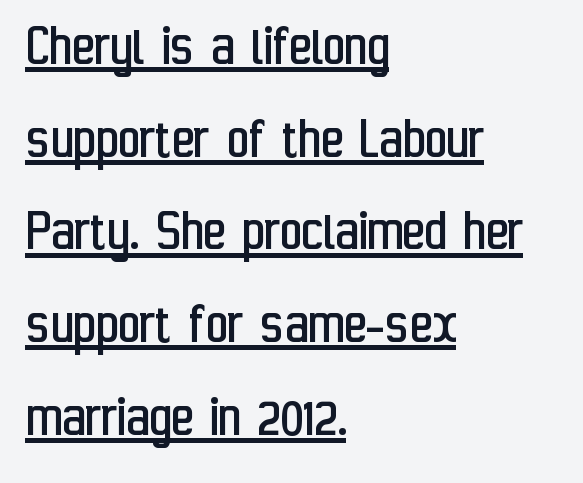
If you drew a ruler down the left edge, every line would touch it. Regarding leading, the lines here are spaced in the standard way. Classification — sans serif. Note the varied advance widths — an 'i' is clearly narrower than an 'm'. This is the regular roman posture of the typeface. Vertical stems look standard width or narrower in stroke.
